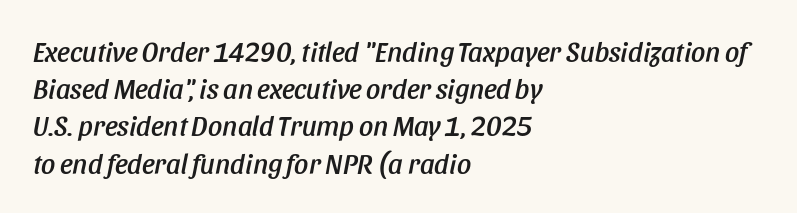
{"italic": "yes", "lean": "right", "slant_degrees": 11, "width": "condensed", "stroke_contrast": "low", "x_height": "large", "monospaced": "no", "underline": "no", "align": "left", "line_spacing": "normal", "line_spacing_ratio": 1.33, "letter_spacing": "normal", "letter_spacing_em": 0.0, "glyph_px": 28}
